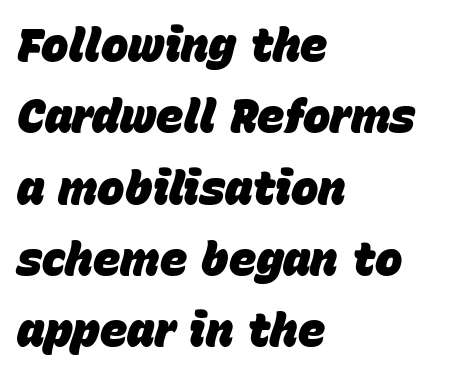
Q: Is the text bold? A: Yes.
Q: Is the text italic (slanted)? A: Yes, it leans right by about 15 degrees.
Q: Is the text underlined? A: No.
Q: How is the paragraph aligned? A: Left-aligned.
Q: Is the spacing between letters normal or unusually wide? A: Normal.
Q: Is the spacing between lines tight, normal or loose? A: Normal.
Q: Width (condensed, normal, or wide)? A: Normal.
Q: Stroke contrast? A: Low.
Q: x-height? A: Large.
Q: Monospaced? A: No.
